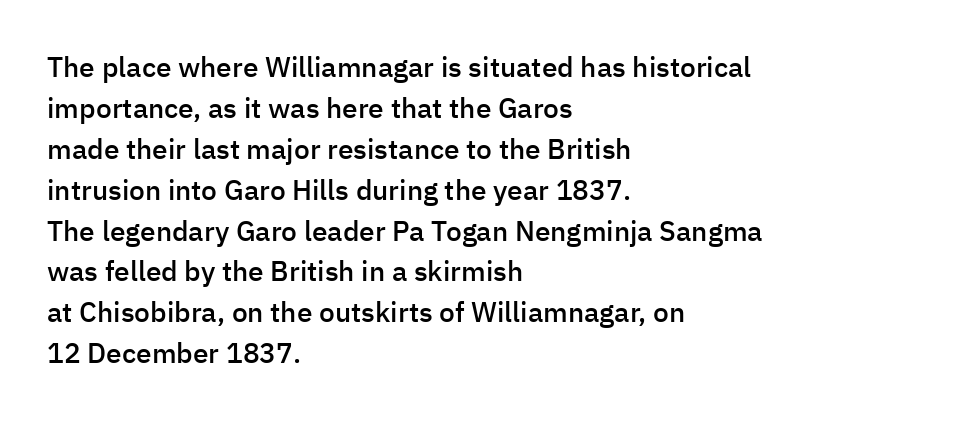
The image shows 28 px semibold sans-serif type, upright; set left-aligned, normal line spacing (1.46x), normal letter spacing, not underlined; low stroke contrast and a medium x-height.
